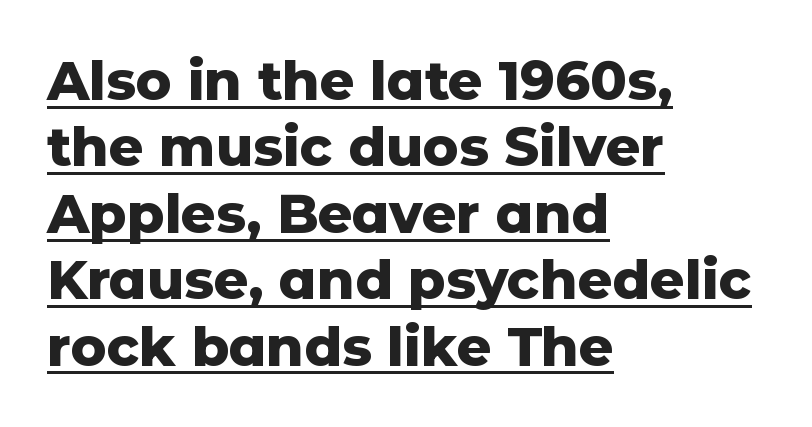
The image shows 54 px heavy sans-serif type, upright; set left-aligned, line spacing 1.23x, normal letter spacing, underlined; low stroke contrast and a medium x-height.
